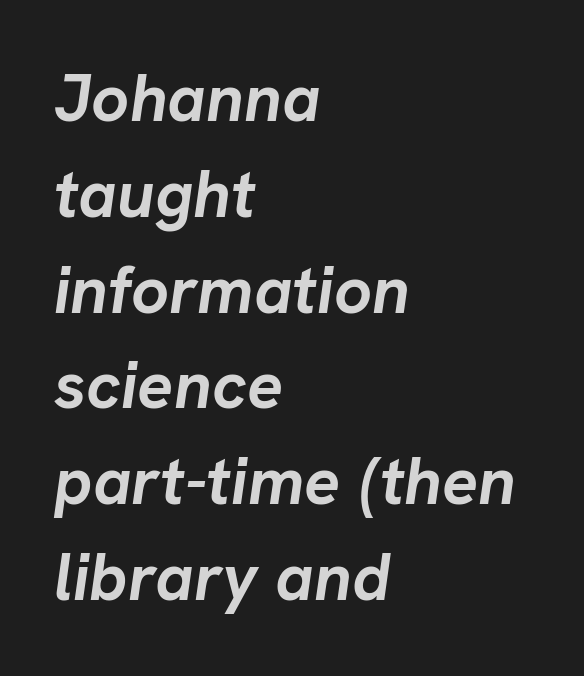
The image shows 67 px semibold type, italic (leaning right); set left-aligned, normal line spacing (1.43x), normal letter spacing, not underlined; low stroke contrast and a medium x-height.
